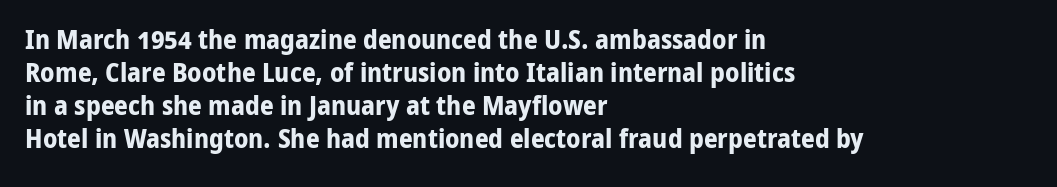
Words float on clear page, feet unadorned. Does the lettering tilt? It doesn't — this is upright. Visually the block forms a straight wall on the left and a jagged coastline on the right. These words are printed bold, with thick strokes throughout. Characters follow at the spacing the type designer built in.
